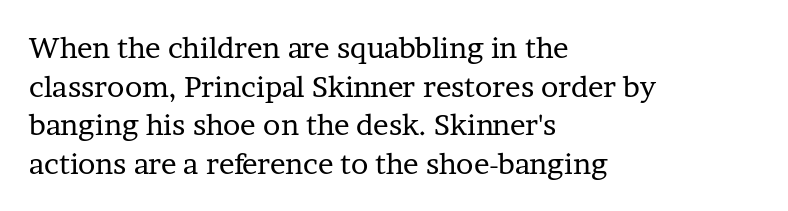
Regarding leading, the lines here are spaced in the standard way. Unlike a clean sans, this face finishes its strokes with serifs. Anything drawn beneath the words? Only blank space. Rendered with straight, roman letterforms. These lines stack with their left ends in a neat column. No extra tracking has been applied to these lines.
